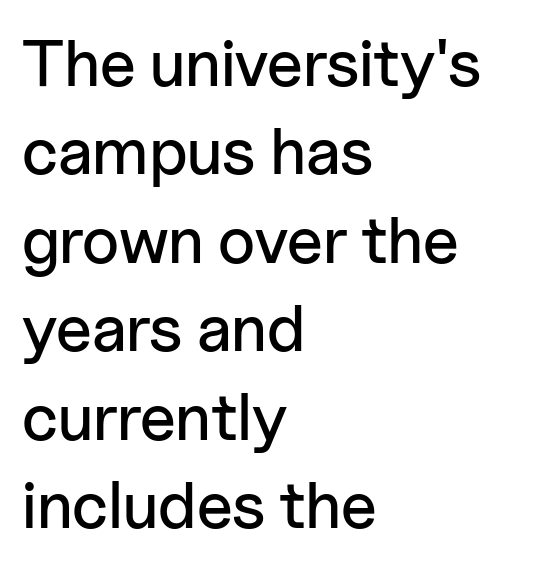
Is the letter spacing exaggerated? No — it looks like the ordinary default. The baseline area is clear. The text was rendered using a sans face with plain stroke endings. Notice how the passage keeps a crisp vertical edge on the left only.
